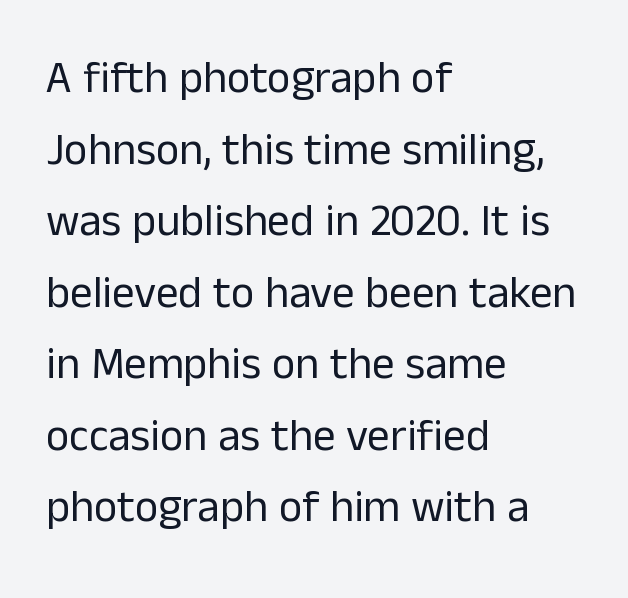
{"serif": "no", "italic": "no", "bold": "no", "weight": "regular", "width": "normal", "stroke_contrast": "low", "x_height": "medium", "monospaced": "no", "underline": "no", "align": "left", "line_spacing": "normal", "line_spacing_ratio": 1.59, "letter_spacing": "normal", "letter_spacing_em": 0.0, "glyph_px": 45}
